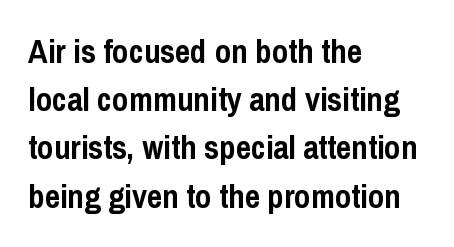
Q: Is the text bold? A: Yes.
Q: Is the text italic (slanted)? A: No, it is upright.
Q: Is the typeface a serif or a sans-serif typeface? A: Sans-serif.
Q: Is the text underlined? A: No.
Q: How is the paragraph aligned? A: Left-aligned.
Q: Is the spacing between letters normal or unusually wide? A: Normal.
Q: Is the spacing between lines tight, normal or loose? A: Normal.
Q: Width (condensed, normal, or wide)? A: Condensed.
Q: Stroke contrast? A: Low.
Q: x-height? A: Medium.
Q: Monospaced? A: No.
